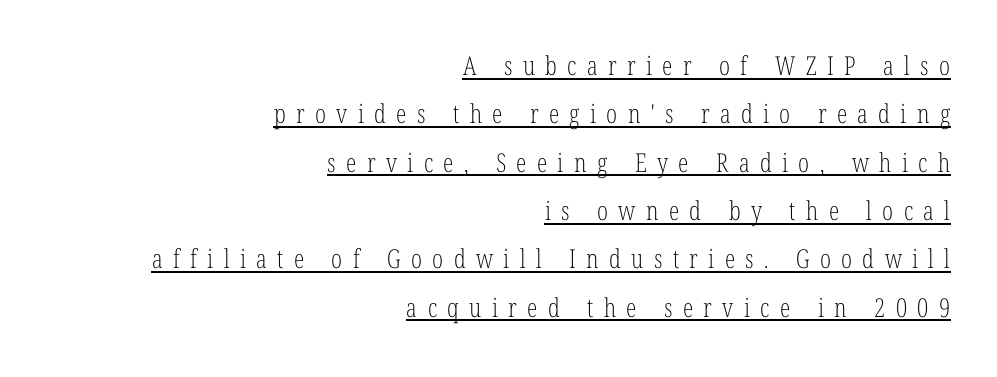
Q: Is the text bold? A: No.
Q: Is the text italic (slanted)? A: No, it is upright.
Q: Is the text underlined? A: Yes.
Q: How is the paragraph aligned? A: Right-aligned.
Q: Is the spacing between letters normal or unusually wide? A: Unusually wide.
